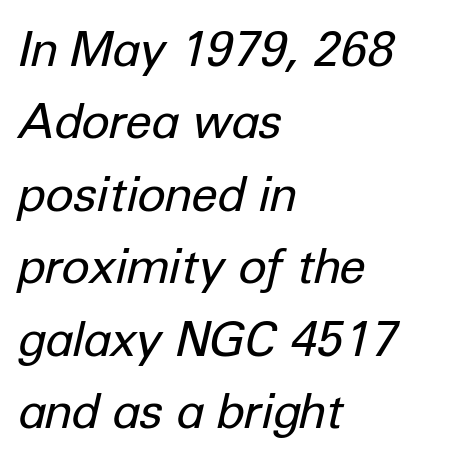
Q: Is the text bold? A: No.
Q: Is the text italic (slanted)? A: Yes, it leans right by about 12 degrees.
Q: Is the text underlined? A: No.
Q: How is the paragraph aligned? A: Left-aligned.
Q: Is the spacing between letters normal or unusually wide? A: Normal.
Q: Is the spacing between lines tight, normal or loose? A: Normal.
Q: Width (condensed, normal, or wide)? A: Normal.
Q: Stroke contrast? A: Low.
Q: x-height? A: Medium.
Q: Monospaced? A: No.
